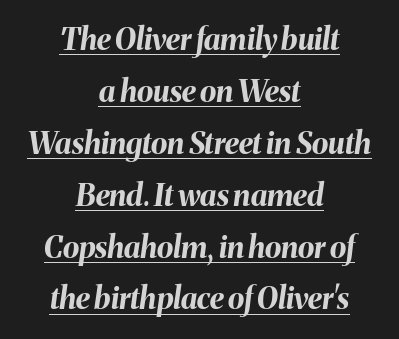
{"italic": "yes", "lean": "right", "slant_degrees": 8, "bold": "yes", "weight": "bold", "width": "normal", "stroke_contrast": "medium", "x_height": "medium", "monospaced": "no", "underline": "yes", "align": "center", "line_spacing_ratio": 1.73, "letter_spacing": "normal", "letter_spacing_em": 0.0, "glyph_px": 30}
